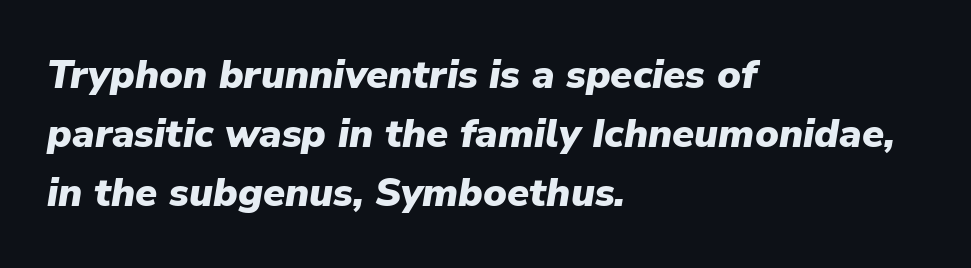
Q: Is the text bold? A: Yes.
Q: Is the text italic (slanted)? A: Yes, it leans right by about 9 degrees.
Q: Is the text underlined? A: No.
Q: How is the paragraph aligned? A: Left-aligned.
Q: Is the spacing between letters normal or unusually wide? A: Normal.
Q: Is the spacing between lines tight, normal or loose? A: Normal.
Q: Width (condensed, normal, or wide)? A: Normal.
Q: Stroke contrast? A: Low.
Q: x-height? A: Medium.
Q: Monospaced? A: No.
